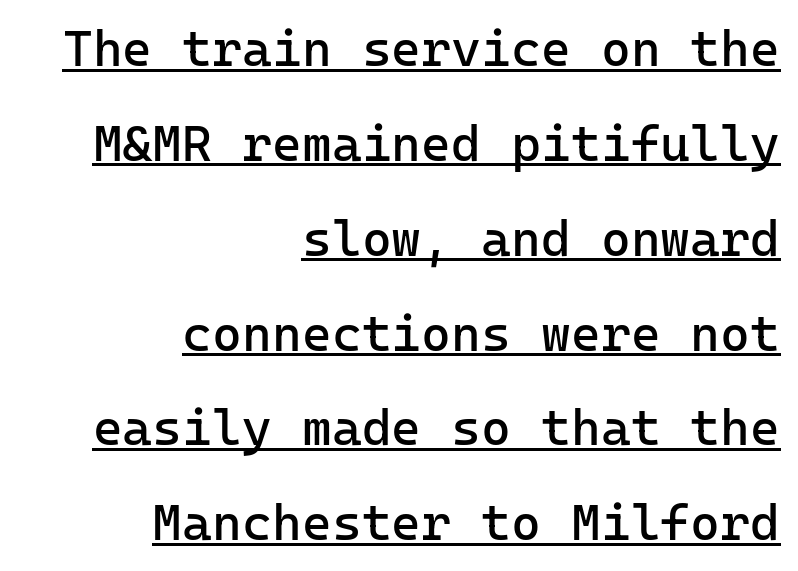
{"serif": "no", "italic": "no", "bold": "no", "weight": "regular", "width": "normal", "stroke_contrast": "low", "x_height": "medium", "monospaced": "yes", "underline": "yes", "align": "right", "line_spacing_ratio": 1.86, "letter_spacing": "normal", "letter_spacing_em": 0.0, "glyph_px": 51}
